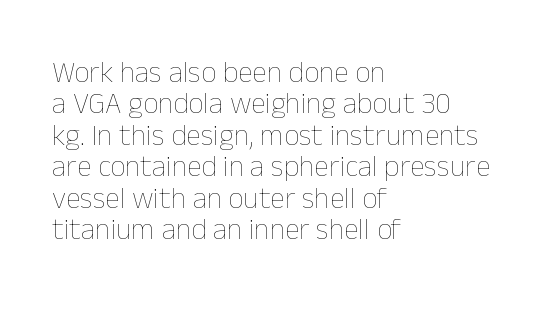
{"italic": "no", "bold": "no", "weight": "thin", "width": "normal", "stroke_contrast": "low", "x_height": "medium", "monospaced": "no", "underline": "no", "align": "left", "line_spacing": "tight", "line_spacing_ratio": 1.05, "letter_spacing": "normal", "letter_spacing_em": 0.0, "glyph_px": 30}
